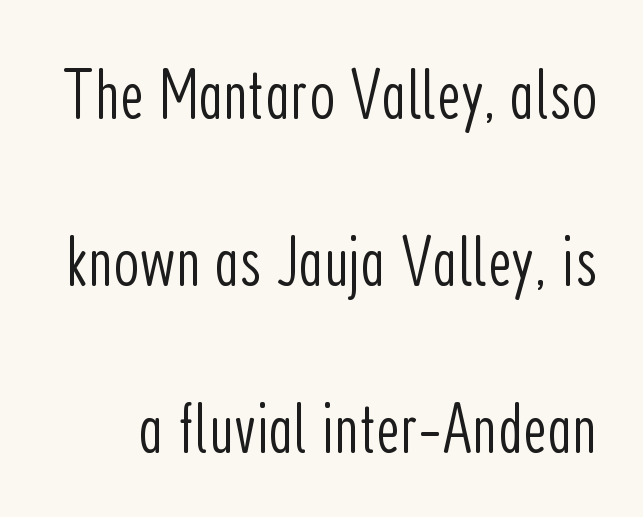
Q: Is the text bold? A: No.
Q: Is the text italic (slanted)? A: No, it is upright.
Q: Is the typeface a serif or a sans-serif typeface? A: Sans-serif.
Q: Is the text underlined? A: No.
Q: Is the spacing between letters normal or unusually wide? A: Normal.
Q: Is the spacing between lines tight, normal or loose? A: Loose.
Q: Width (condensed, normal, or wide)? A: Condensed.
Q: Stroke contrast? A: Low.
Q: x-height? A: Medium.
Q: Monospaced? A: No.
